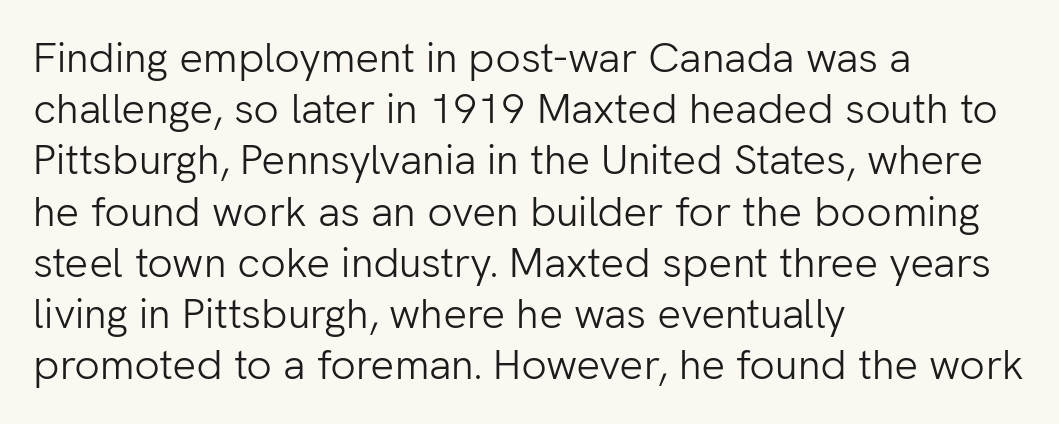
{"serif": "no", "italic": "no", "bold": "no", "weight": "light", "width": "normal", "stroke_contrast": "low", "x_height": "medium", "monospaced": "no", "underline": "no", "align": "left", "line_spacing_ratio": 1.22, "letter_spacing": "normal", "letter_spacing_em": 0.0, "glyph_px": 42}
